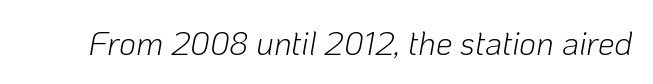
Character widths vary here, with narrow letters taking less room than wide ones. The gaps between neighbouring characters are ordinary and unremarkable. Italic? Definitely — the glyphs are oblique. No chunkiness to these letters — they're not bold. Words float on clear page, feet unadorned.
